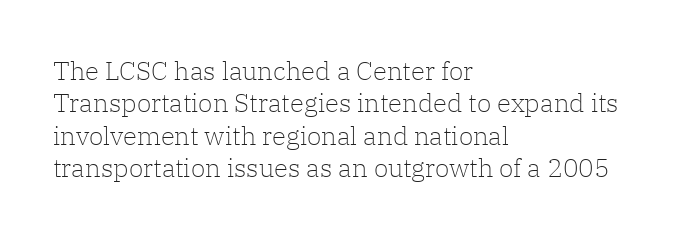
Line spacing here is normal. Nobody touched the tracking dial on this one. Quick note: underline off. Designer's note — italics off, roman on. The lines are quadded left.
